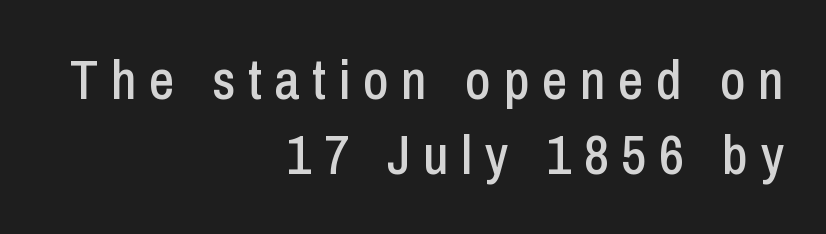
The typography opts for an upright posture over an oblique one. Note the varied advance widths — an 'i' is clearly narrower than an 'm'. Only glyphs here, with clear space below each row. Letterform terminals end flat and unadorned throughout the passage.
